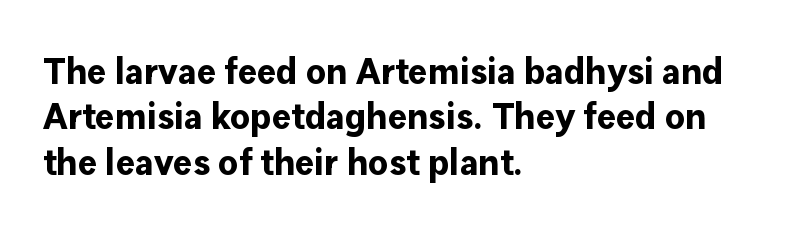
Think of a printed novel: that variable character pitch is what you see here. This rendering features lettering with no underline. Honestly, the row spacing looks completely unremarkable. Plenty of ink on the page — the face is bold.
